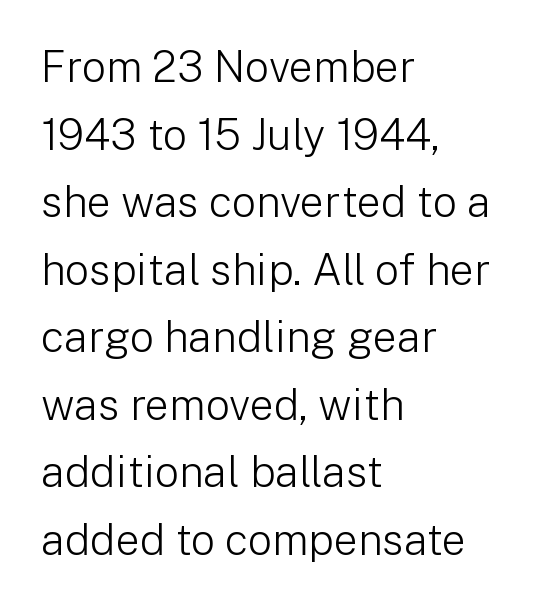
{"serif": "no", "italic": "no", "bold": "no", "weight": "light", "width": "normal", "stroke_contrast": "low", "x_height": "medium", "monospaced": "no", "underline": "no", "align": "left", "line_spacing": "normal", "line_spacing_ratio": 1.57, "letter_spacing": "normal", "letter_spacing_em": 0.0, "glyph_px": 43}
